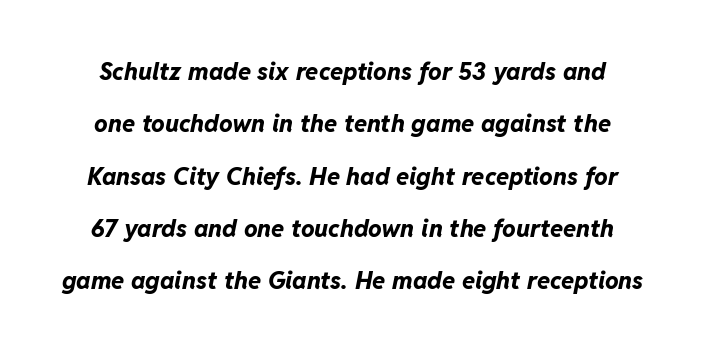
Q: Is the text bold? A: Yes.
Q: Is the text italic (slanted)? A: Yes, it leans right by about 11 degrees.
Q: Is the text underlined? A: No.
Q: Is the spacing between letters normal or unusually wide? A: Normal.
Q: Is the spacing between lines tight, normal or loose? A: Loose.
